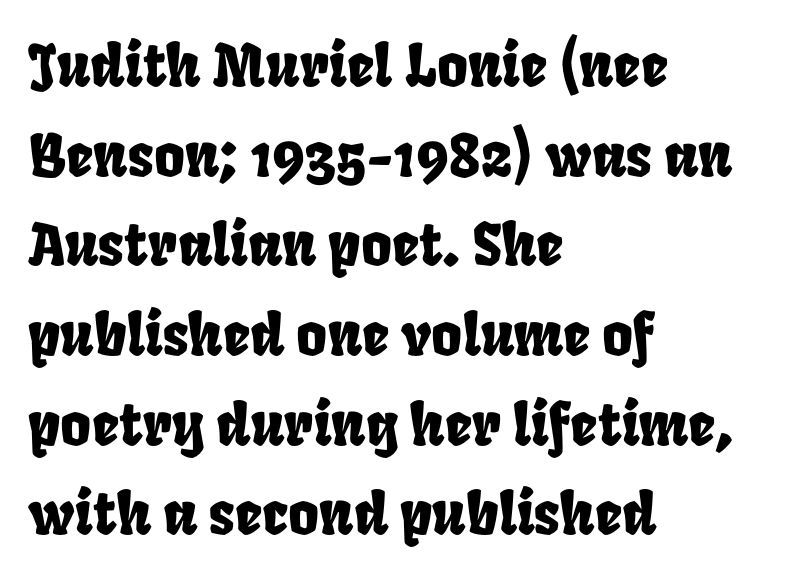
Lines of text with bare space underneath. Default kerning and tracking; the words read as compact shapes. Do the characters align in a grid? No, the font is proportional. Each new line begins a customary step beneath the previous one.
